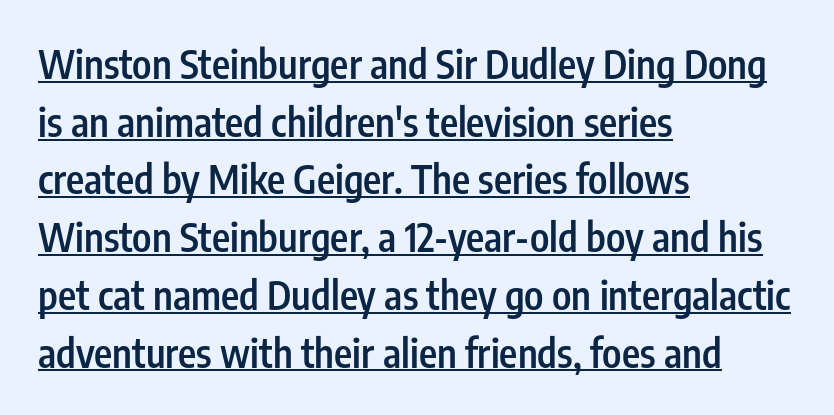
The image shows 39 px semibold, condensed sans-serif type, upright; set left-aligned, normal line spacing (1.48x), normal letter spacing, underlined; low stroke contrast and a medium x-height.
